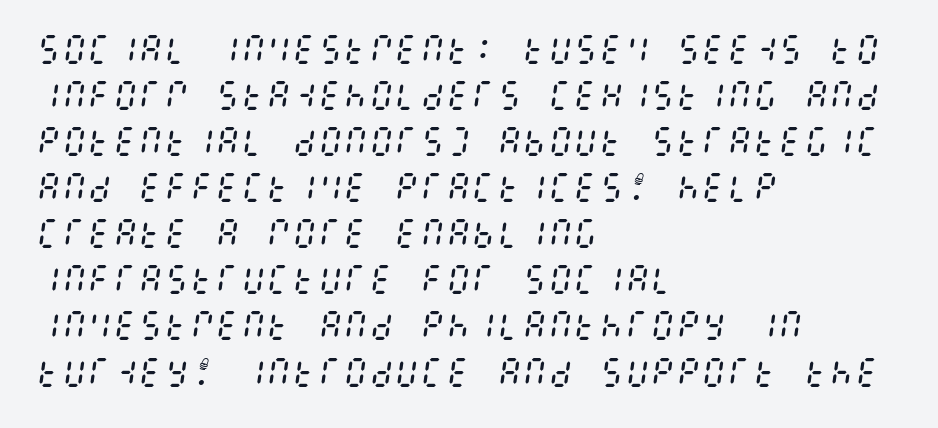
{"italic": "yes", "lean": "right", "slant_degrees": 8, "bold": "no", "weight": "regular", "width": "condensed", "stroke_contrast": "medium", "x_height": "large", "underline": "no", "align": "left", "line_spacing": "normal", "line_spacing_ratio": 1.44, "letter_spacing": "normal", "letter_spacing_em": 0.0, "glyph_px": 32}
